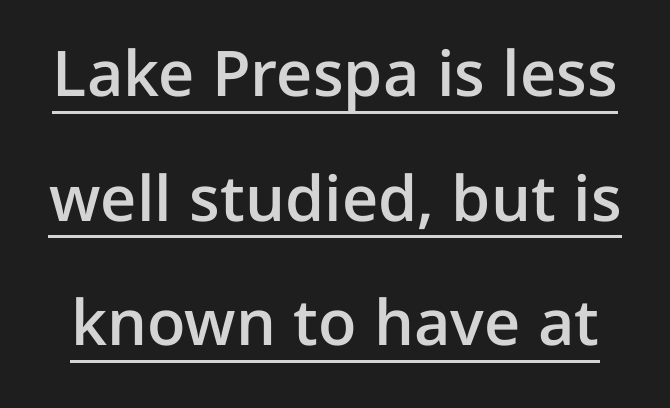
{"serif": "no", "italic": "no", "bold": "semi", "weight": "semibold", "width": "normal", "stroke_contrast": "low", "x_height": "medium", "monospaced": "no", "underline": "yes", "line_spacing": "loose", "line_spacing_ratio": 1.98, "letter_spacing": "normal", "letter_spacing_em": 0.0, "glyph_px": 63}
